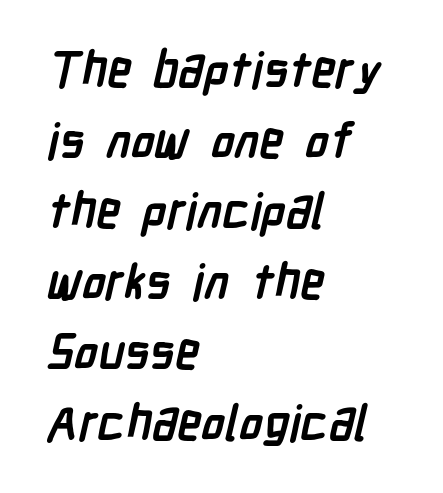
The passage shown is typed in a proportional face where columns would drift. A normal amount of white space separates one row of letters from the next. The face used here is a sans, in the tradition of grotesques and geometrics. Nothing unusual about the tracking: characters are spaced as the font intends.
